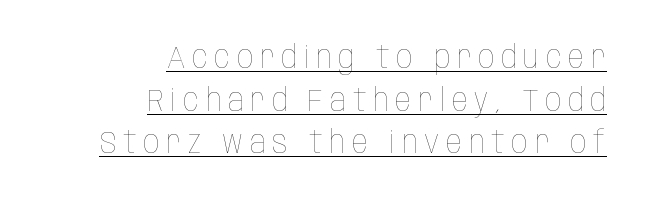
The image shows 32 px thin, condensed type, upright; set right-aligned, normal line spacing (1.33x), unusually wide letter spacing (+0.21 em), underlined; low stroke contrast and a large x-height.
